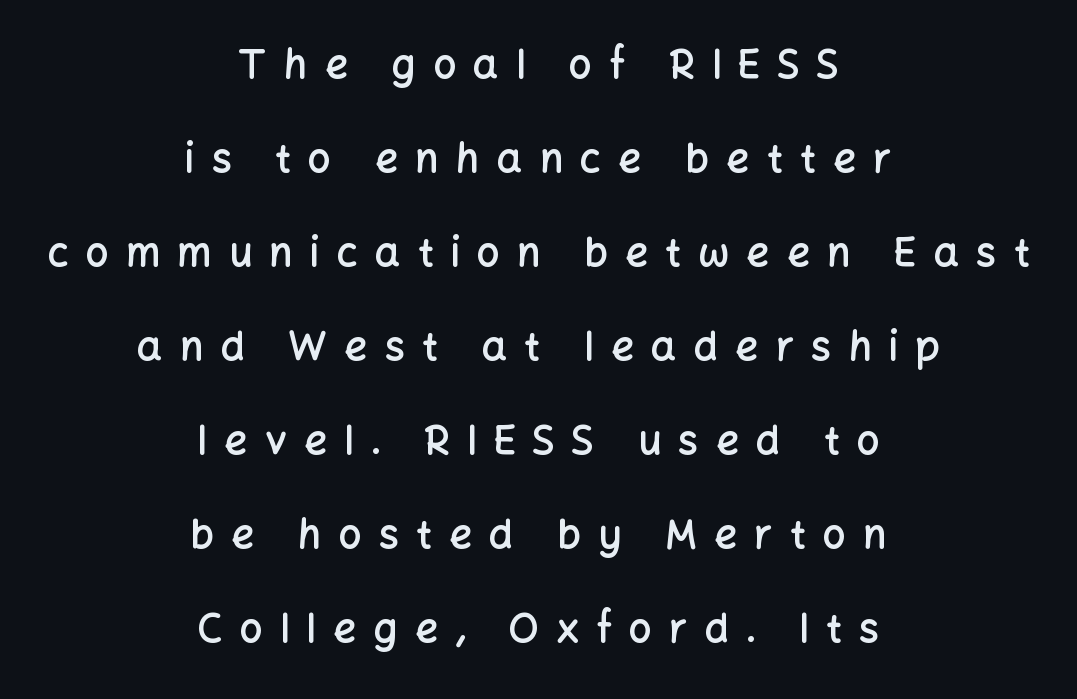
{"serif": "no", "italic": "no", "bold": "semi", "weight": "semibold", "width": "normal", "stroke_contrast": "low", "x_height": "medium", "monospaced": "no", "underline": "no", "align": "center", "line_spacing": "loose", "line_spacing_ratio": 2.35, "letter_spacing": "wide", "letter_spacing_em": 0.43, "glyph_px": 40}
